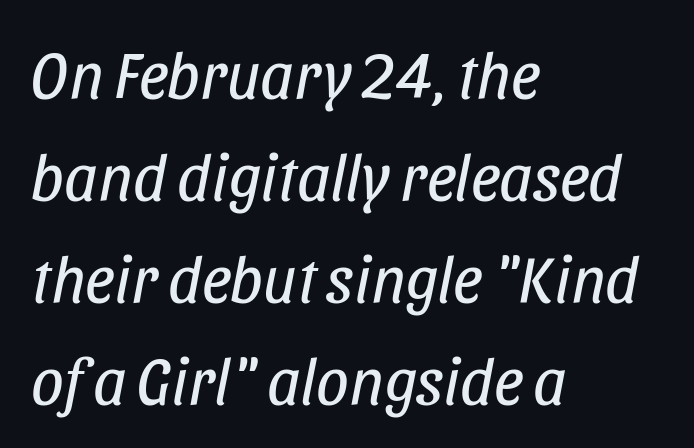
The lettering tilts uniformly, giving the passage an italic look. Beneath every word, the page is bare. Each line starts at the same left margin while the right side varies. The face used here is rendered with its standard letterfit. The characters are drawn with everyday or finer stroke widths.
